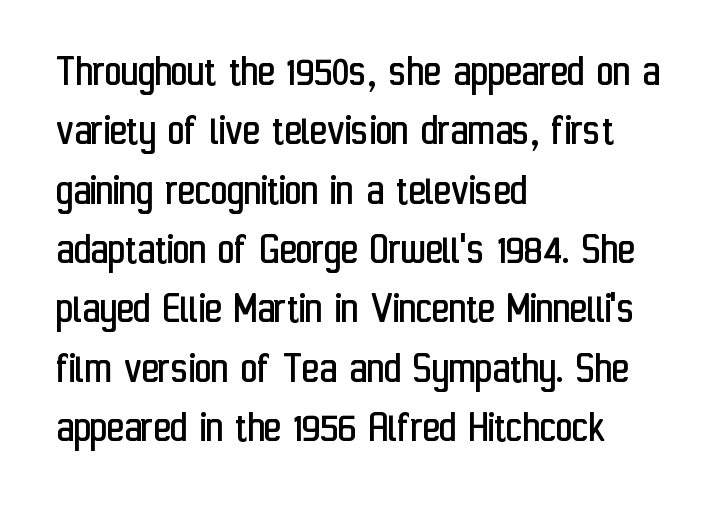
The image shows 46 px regular-weight, condensed sans-serif type, upright; set left-aligned, normal line spacing (1.29x), normal letter spacing, not underlined; low stroke contrast and a medium x-height.
